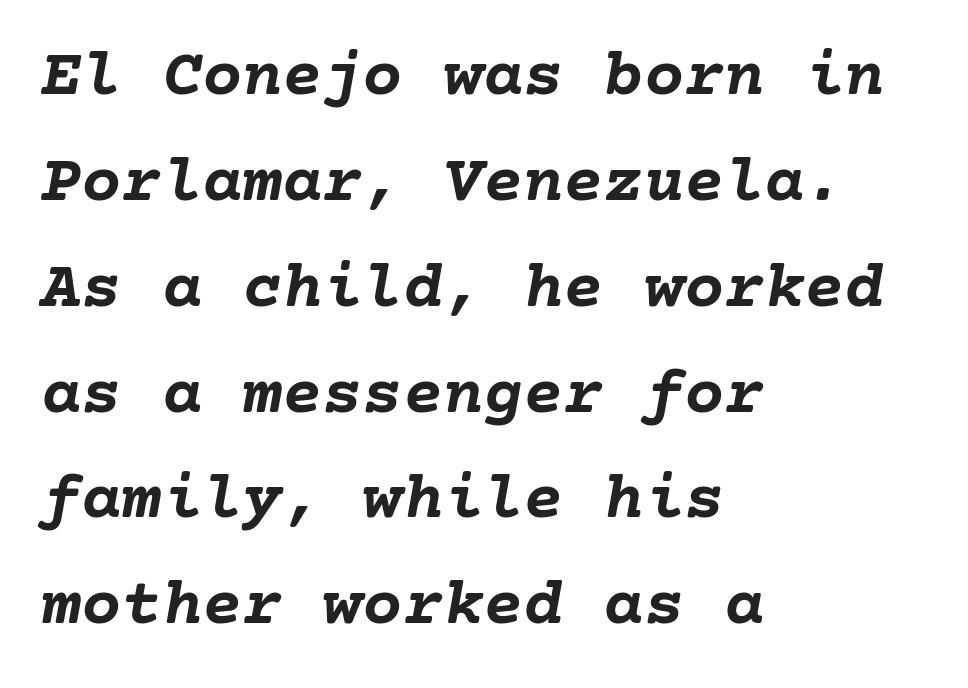
Every character sits at an angle, as italics do. A normal amount of white space separates one row of letters from the next. Here the glyphs are tracked normally, forming tight word shapes. Heavy-handed strokes throughout: this text is bold. The passage shown is not underscored anywhere. A student would call this left alignment; a typographer would say flush left, rag right.
